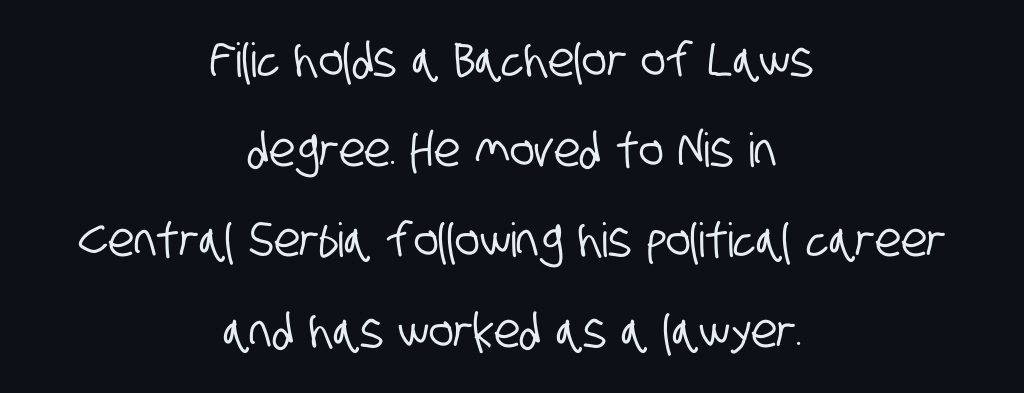
Q: Is the typeface a serif or a sans-serif typeface? A: Sans-serif.
Q: Is the text underlined? A: No.
Q: How is the paragraph aligned? A: Centered.
Q: Is the spacing between letters normal or unusually wide? A: Normal.
Q: Is the spacing between lines tight, normal or loose? A: Loose.
Q: Width (condensed, normal, or wide)? A: Condensed.
Q: Stroke contrast? A: Low.
Q: x-height? A: Large.
Q: Monospaced? A: No.
